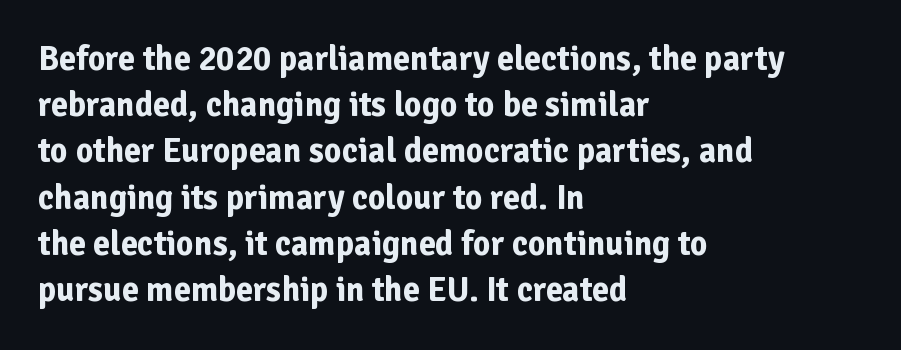
{"serif": "no", "italic": "no", "bold": "yes", "weight": "bold", "width": "normal", "stroke_contrast": "low", "x_height": "medium", "monospaced": "no", "underline": "no", "align": "left", "line_spacing": "normal", "line_spacing_ratio": 1.36, "letter_spacing": "normal", "letter_spacing_em": 0.0, "glyph_px": 34}
